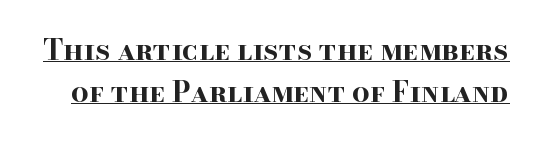
{"serif": "yes", "italic": "no", "bold": "yes", "weight": "bold", "width": "wide", "stroke_contrast": "high", "x_height": "small", "monospaced": "no", "underline": "yes", "line_spacing": "normal", "line_spacing_ratio": 1.51, "letter_spacing": "normal", "letter_spacing_em": 0.0, "glyph_px": 28}
